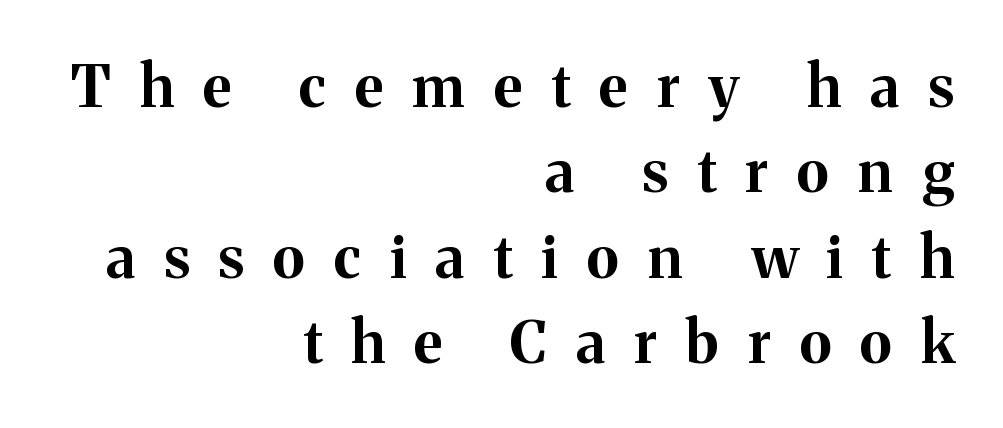
{"serif": "yes", "italic": "no", "bold": "yes", "weight": "bold", "width": "normal", "stroke_contrast": "medium", "x_height": "medium", "monospaced": "no", "underline": "no", "align": "right", "line_spacing": "normal", "line_spacing_ratio": 1.47, "letter_spacing": "wide", "letter_spacing_em": 0.5, "glyph_px": 58}
